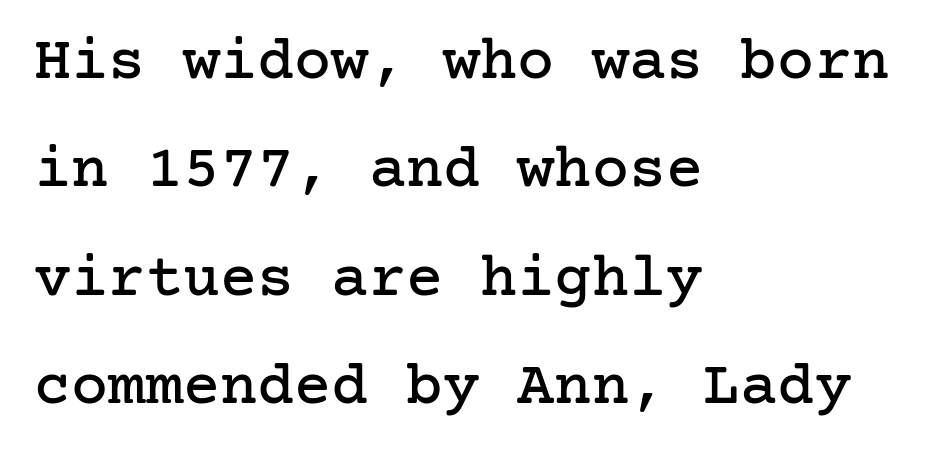
{"serif": "yes", "italic": "no", "width": "normal", "stroke_contrast": "low", "x_height": "medium", "underline": "no", "align": "left", "line_spacing_ratio": 1.75, "letter_spacing": "normal", "letter_spacing_em": 0.0, "glyph_px": 62}
